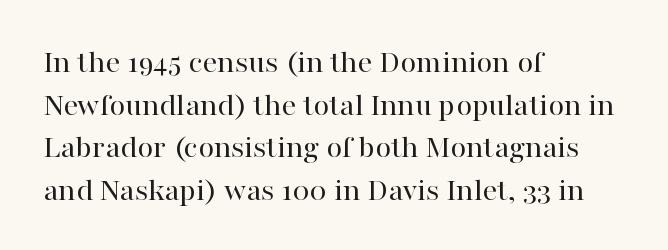
Q: Is the text bold? A: No.
Q: Is the text italic (slanted)? A: No, it is upright.
Q: Is the typeface a serif or a sans-serif typeface? A: Serif.
Q: Is the text underlined? A: No.
Q: How is the paragraph aligned? A: Left-aligned.
Q: Is the spacing between letters normal or unusually wide? A: Normal.
Q: Is the spacing between lines tight, normal or loose? A: Normal.
Q: Width (condensed, normal, or wide)? A: Normal.
Q: Stroke contrast? A: High.
Q: x-height? A: Medium.
Q: Monospaced? A: No.
